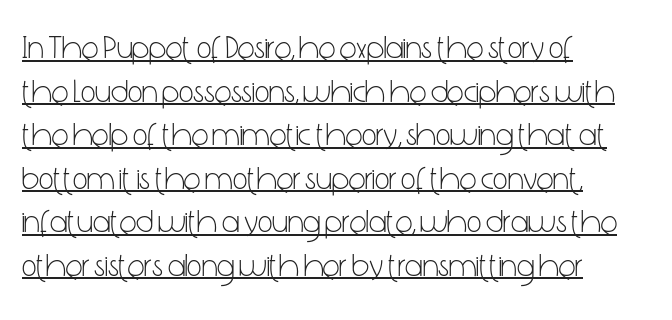
Q: Is the text bold? A: No.
Q: Is the text italic (slanted)? A: No, it is upright.
Q: Is the typeface a serif or a sans-serif typeface? A: Sans-serif.
Q: Is the text underlined? A: Yes.
Q: How is the paragraph aligned? A: Left-aligned.
Q: Is the spacing between letters normal or unusually wide? A: Normal.
Q: Is the spacing between lines tight, normal or loose? A: Normal.
Q: Width (condensed, normal, or wide)? A: Condensed.
Q: Stroke contrast? A: Low.
Q: x-height? A: Medium.
Q: Monospaced? A: No.
